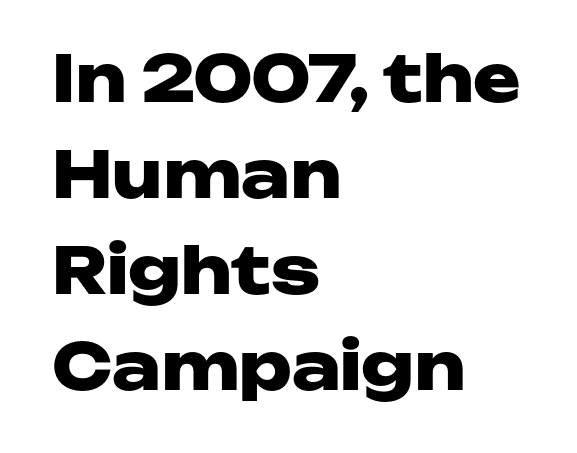
{"serif": "no", "italic": "no", "bold": "yes", "weight": "heavy", "width": "wide", "stroke_contrast": "low", "x_height": "medium", "monospaced": "no", "underline": "no", "align": "left", "line_spacing": "normal", "line_spacing_ratio": 1.5, "letter_spacing": "normal", "letter_spacing_em": 0.0, "glyph_px": 64}
